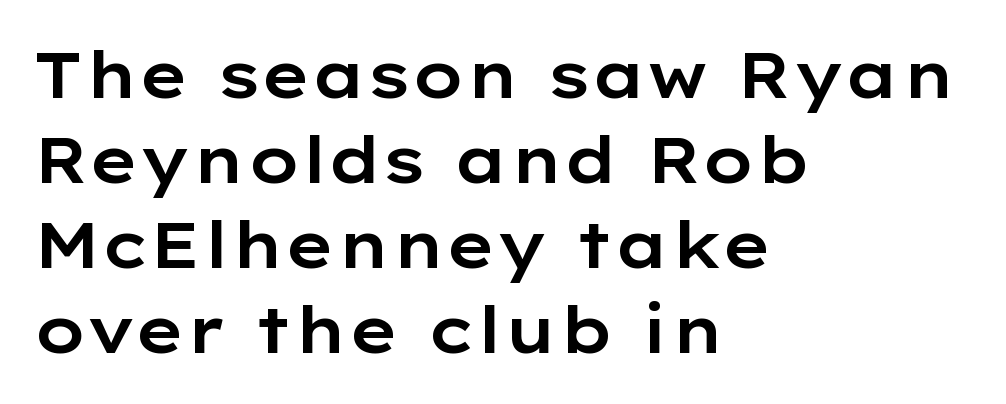
Designer's note — italics off, roman on. I'd call this a sans setting — the letters go barefoot. The rendering uses natural spacing where letterforms have individual widths. Quick note: interline space is typical.
